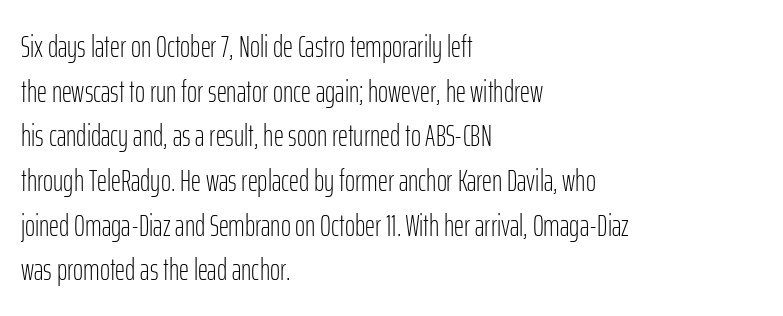
The image shows 31 px light, condensed sans-serif type, upright; set left-aligned, normal line spacing (1.44x), normal letter spacing, not underlined; low stroke contrast and a medium x-height.
